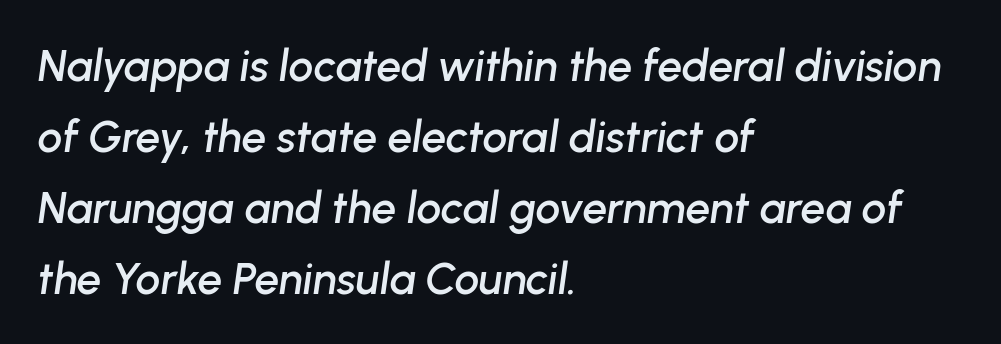
The horizontal fit of the characters is conventional and even. This is oblique type, the kind used for emphasis or titles. A classic flush-left, rag-right setting is used for this passage. Rows of type keep a routine distance in the vertical direction. The face used here is proportionally spaced, like ordinary book or web type. Descenders are the only things crossing below the line.
